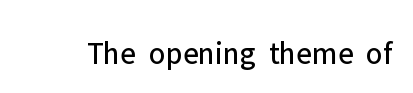
Q: Is the text bold? A: No.
Q: Is the text italic (slanted)? A: No, it is upright.
Q: Is the typeface a serif or a sans-serif typeface? A: Sans-serif.
Q: Is the text underlined? A: No.
Q: Is the spacing between letters normal or unusually wide? A: Normal.
Q: Width (condensed, normal, or wide)? A: Normal.
Q: Stroke contrast? A: Low.
Q: x-height? A: Medium.
Q: Monospaced? A: No.
